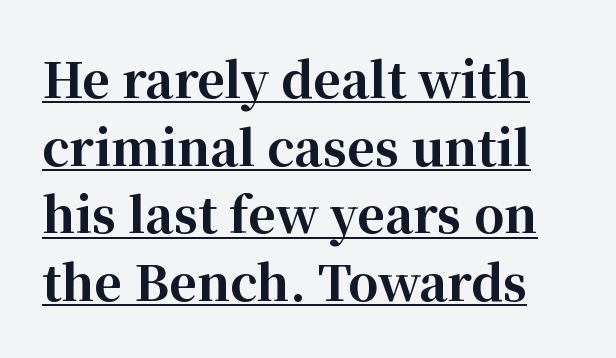
{"serif": "yes", "italic": "no", "bold": "yes", "weight": "bold", "width": "normal", "stroke_contrast": "high", "x_height": "medium", "monospaced": "no", "underline": "yes", "line_spacing": "normal", "line_spacing_ratio": 1.41, "letter_spacing": "normal", "letter_spacing_em": 0.0, "glyph_px": 48}
